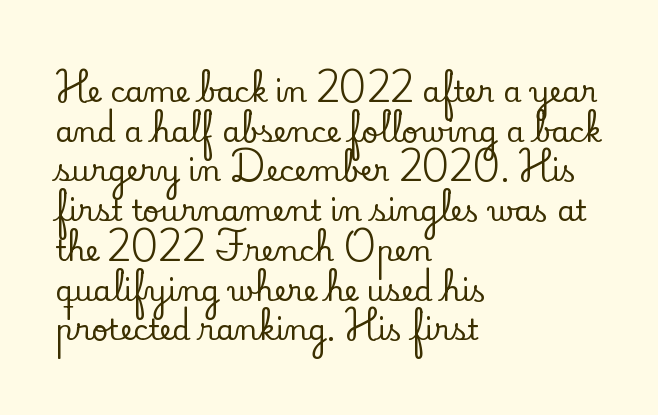
The image shows 29 px serif type, upright; set left-aligned, normal line spacing (1.37x), normal letter spacing, not underlined; low stroke contrast and a small x-height.
